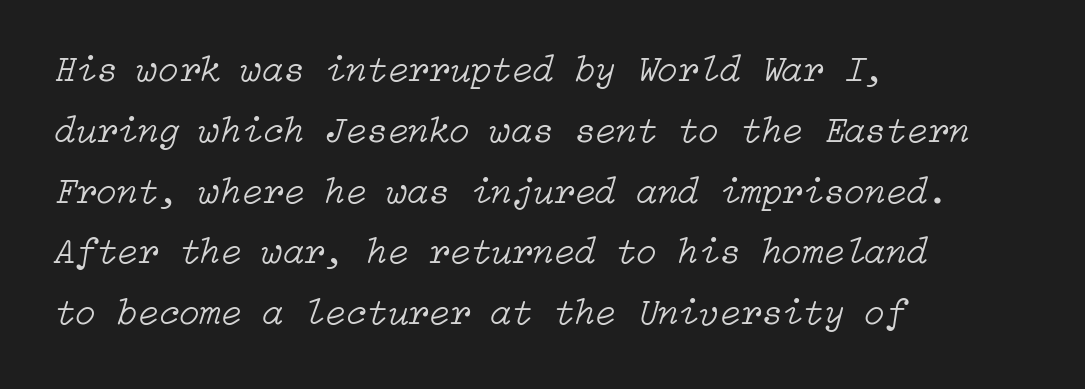
Q: Is the text bold? A: No.
Q: Is the text italic (slanted)? A: Yes, it leans right by about 15 degrees.
Q: Is the text underlined? A: No.
Q: How is the paragraph aligned? A: Left-aligned.
Q: Is the spacing between letters normal or unusually wide? A: Normal.
Q: Is the spacing between lines tight, normal or loose? A: Normal.
Q: Width (condensed, normal, or wide)? A: Normal.
Q: Stroke contrast? A: Low.
Q: x-height? A: Medium.
